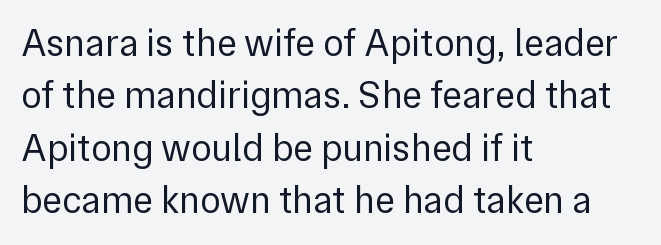
Q: Is the text bold? A: No.
Q: Is the text italic (slanted)? A: No, it is upright.
Q: Is the typeface a serif or a sans-serif typeface? A: Sans-serif.
Q: Is the text underlined? A: No.
Q: How is the paragraph aligned? A: Left-aligned.
Q: Is the spacing between letters normal or unusually wide? A: Normal.
Q: Is the spacing between lines tight, normal or loose? A: Normal.
Q: Width (condensed, normal, or wide)? A: Normal.
Q: x-height? A: Medium.
Q: Monospaced? A: No.
